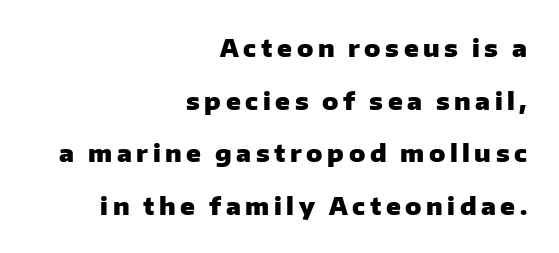
Beneath every word, the page is bare. These lines were composed using upright roman letters. The text block is weighted toward the right margin, trailing off unevenly leftward. Summary of weight: heavy, a full bold.
